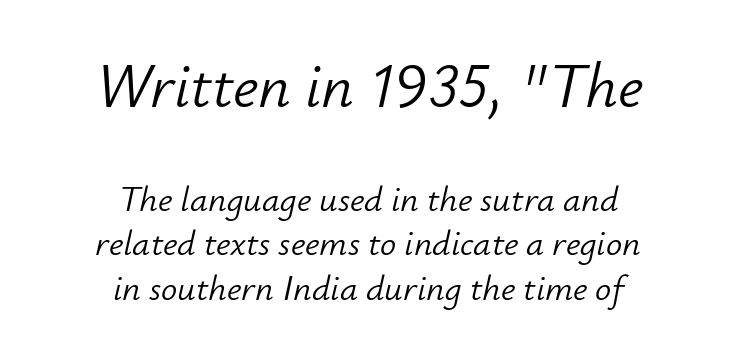
The image shows 63 px light type, italic (leaning right); set centered, line spacing 1.24x, normal letter spacing, not underlined; the first (top) block is 1.75x larger; low stroke contrast and a small x-height.
